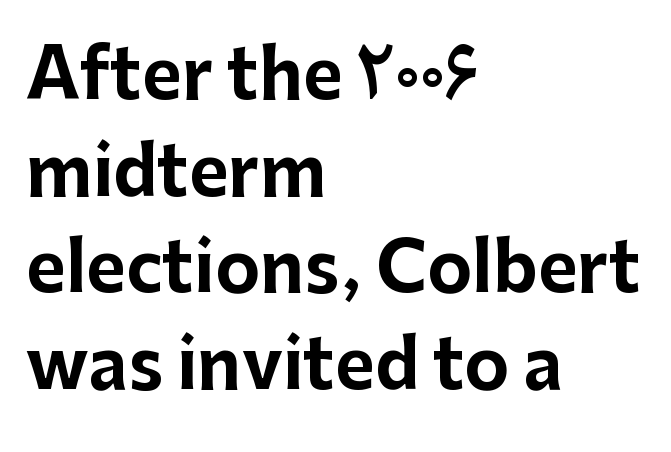
{"serif": "no", "italic": "no", "bold": "yes", "weight": "bold", "width": "normal", "stroke_contrast": "low", "x_height": "medium", "monospaced": "no", "underline": "no", "align": "left", "line_spacing": "normal", "line_spacing_ratio": 1.42, "letter_spacing": "normal", "letter_spacing_em": 0.0, "glyph_px": 68}
